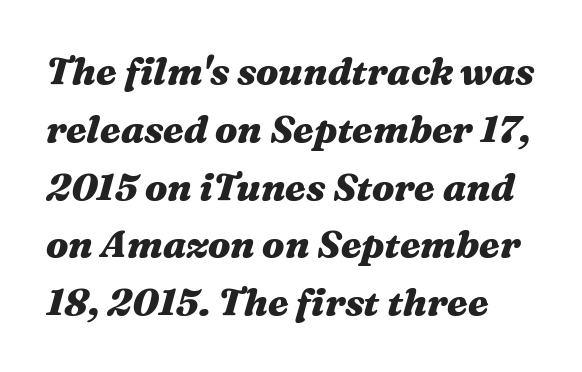
You'd pick this weight for a headline — it's a proper bold. The rendering uses a moderate line-height, typical for paragraphs. The rendering keeps characters at their native spacing. Lines of text with bare space underneath. Spacing verdict: proportional, widths tailored to each character.
